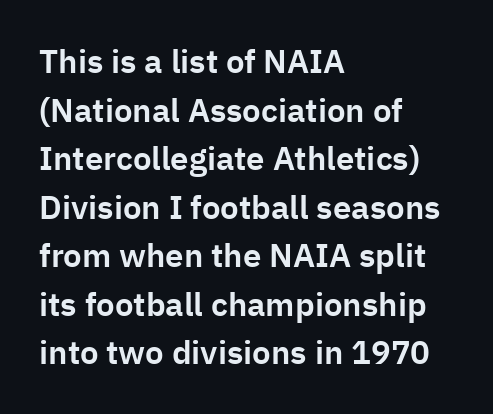
{"serif": "no", "italic": "no", "width": "normal", "stroke_contrast": "low", "x_height": "medium", "monospaced": "no", "underline": "no", "align": "left", "line_spacing": "normal", "line_spacing_ratio": 1.47, "letter_spacing": "normal", "letter_spacing_em": 0.0, "glyph_px": 33}
